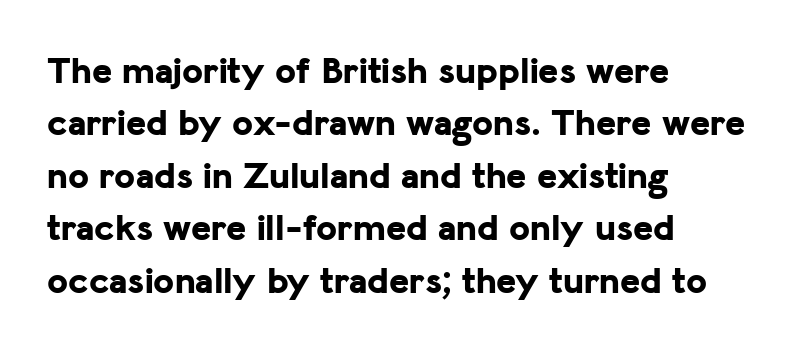
{"serif": "no", "italic": "no", "bold": "yes", "weight": "bold", "width": "normal", "stroke_contrast": "low", "x_height": "medium", "monospaced": "no", "underline": "no", "align": "left", "line_spacing": "normal", "line_spacing_ratio": 1.38, "letter_spacing": "normal", "letter_spacing_em": 0.0, "glyph_px": 38}
